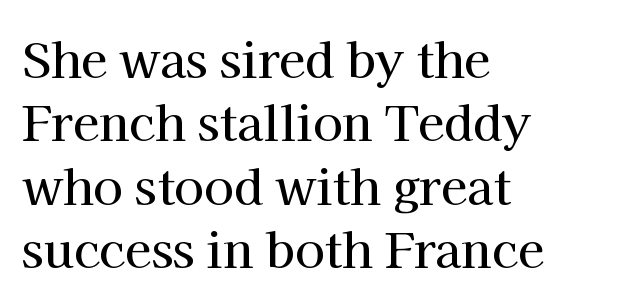
{"serif": "yes", "italic": "no", "width": "normal", "stroke_contrast": "high", "x_height": "medium", "monospaced": "no", "underline": "no", "align": "left", "line_spacing": "normal", "line_spacing_ratio": 1.32, "letter_spacing": "normal", "letter_spacing_em": 0.0, "glyph_px": 48}
